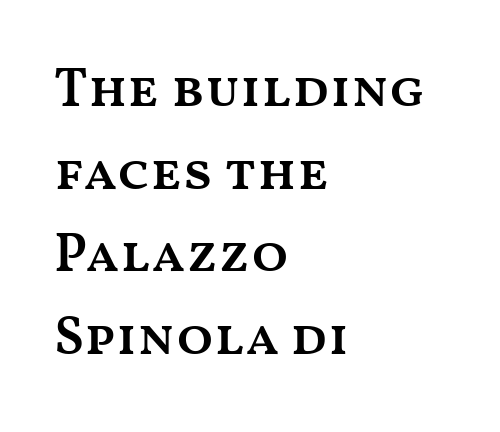
The image shows 54 px semibold, wide type, upright; set left-aligned, normal line spacing (1.53x), normal letter spacing, not underlined; medium stroke contrast and a medium x-height.
